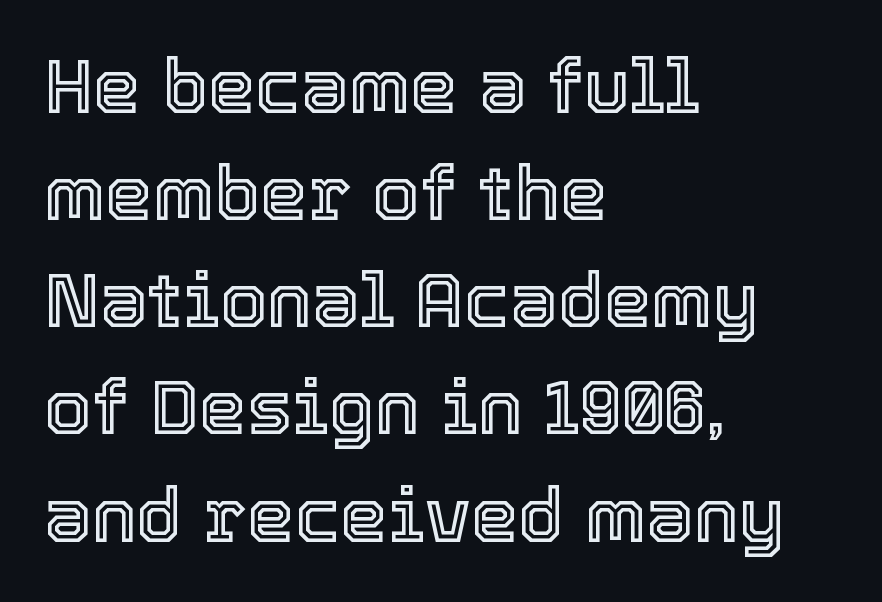
Has an underline been added? It has not. A classic flush-left, rag-right setting is used for this passage. This is the regular roman posture of the typeface. Vertically, the passage feels balanced, rows spaced as you'd expect.
